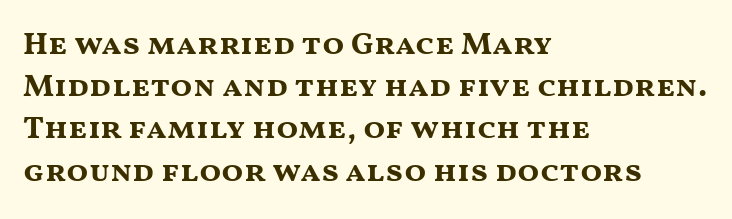
{"serif": "no", "italic": "no", "bold": "yes", "weight": "bold", "width": "wide", "stroke_contrast": "medium", "x_height": "medium", "monospaced": "no", "underline": "no", "align": "left", "line_spacing": "normal", "line_spacing_ratio": 1.32, "letter_spacing": "normal", "letter_spacing_em": 0.0, "glyph_px": 32}
